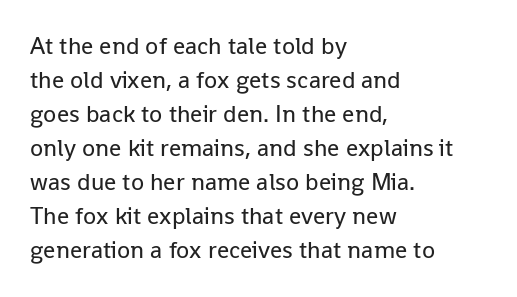
The image shows 24 px text type, upright; set left-aligned, normal line spacing (1.42x), normal letter spacing, not underlined.
